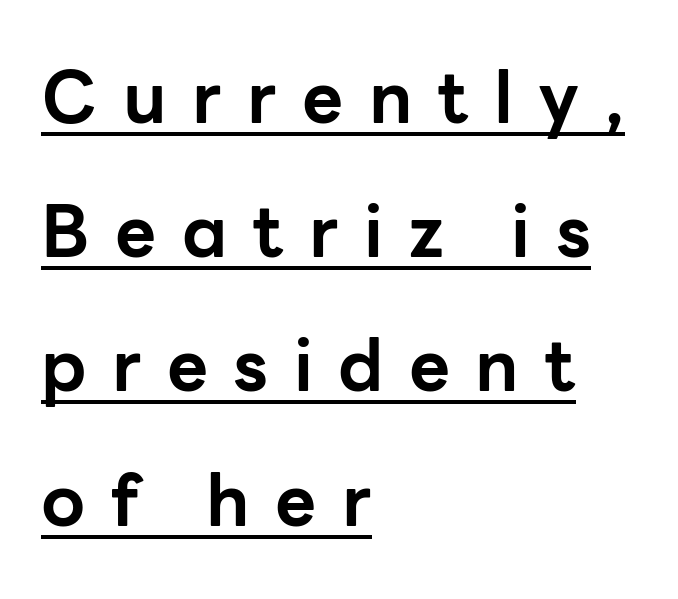
These lines carry a lot of weight — the face is fully bold. Every stem runs plumb, perpendicular to the baseline. The face used here appears with an underline applied. This sample has the flowing, uneven cadence of proportional lettering. Grotesque or geometric, the face here clearly has no serifs.
